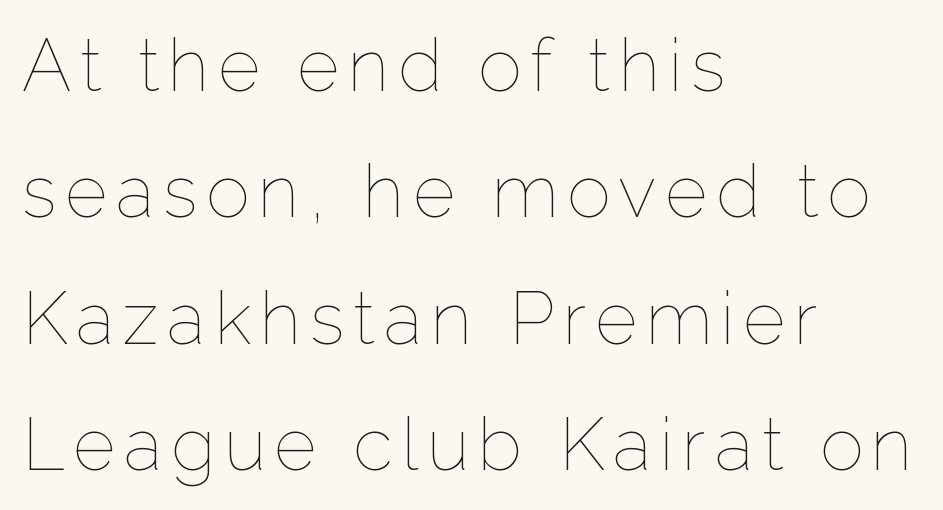
The image shows 73 px thin type, upright; set left-aligned, line spacing 1.73x, not underlined; low stroke contrast and a medium x-height.
